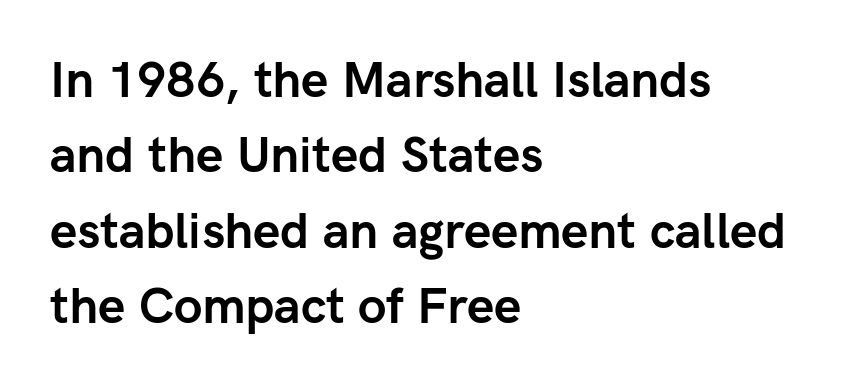
The typography opts for an upright posture over an oblique one. How would I describe the line gaps? Plain and ordinary. Note the varied advance widths — an 'i' is clearly narrower than an 'm'. The ragged edge is on the right, which tells us the setting is flush left. Anything drawn beneath the words? Only blank space. Note: no serifs on the glyphs.
